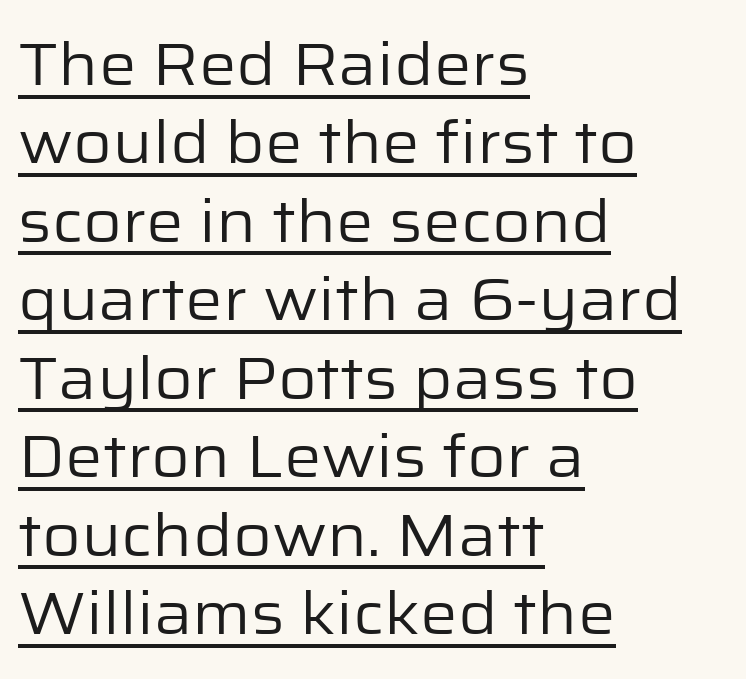
Character widths vary here, with narrow letters taking less room than wide ones. The designer left line spacing at the default. Letter spacing: default. Summary of weight: not heavy and not bold.
